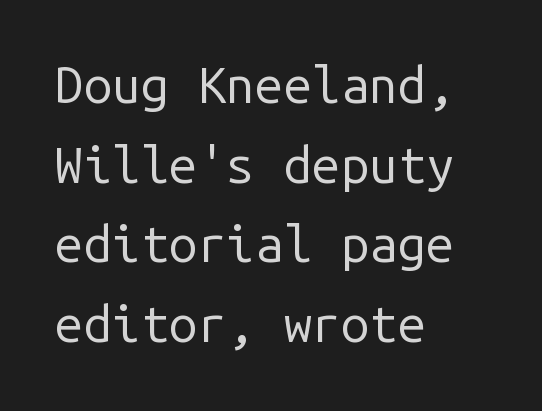
Here the designer chose a console-style face with uniform glyph widths. Each word holds together tightly as a unit, with standard inter-letter gaps. Examine the stroke ends and you'll find no serifs. The face looks like a standard text weight, possibly lighter.
